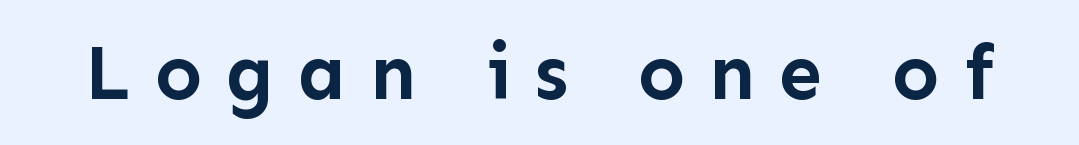
{"serif": "no", "italic": "no", "bold": "yes", "weight": "semibold", "width": "normal", "stroke_contrast": "low", "x_height": "medium", "monospaced": "no", "underline": "no", "letter_spacing": "wide", "letter_spacing_em": 0.3, "glyph_px": 78}
